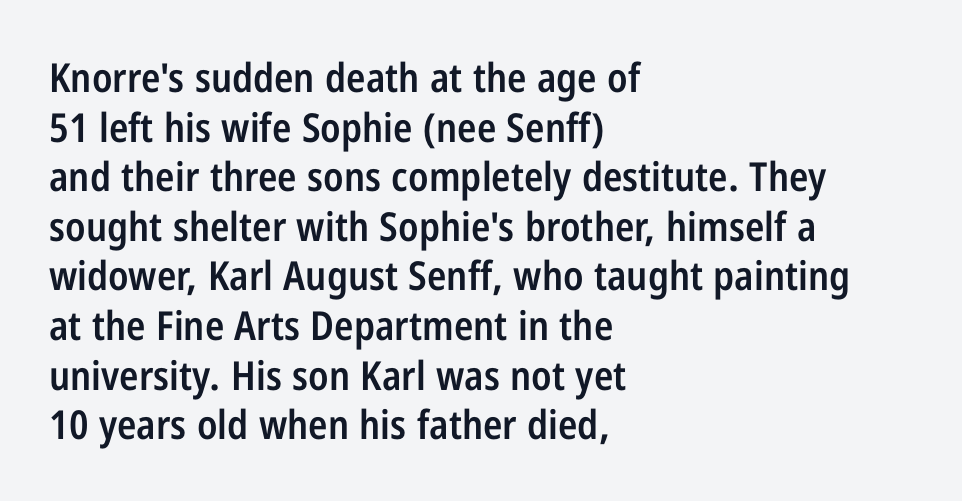
Q: Is the text bold? A: Semi-bold.
Q: Is the text italic (slanted)? A: No, it is upright.
Q: Is the typeface a serif or a sans-serif typeface? A: Sans-serif.
Q: Is the text underlined? A: No.
Q: How is the paragraph aligned? A: Left-aligned.
Q: Is the spacing between letters normal or unusually wide? A: Normal.
Q: Width (condensed, normal, or wide)? A: Condensed.
Q: Stroke contrast? A: Low.
Q: x-height? A: Medium.
Q: Monospaced? A: No.
